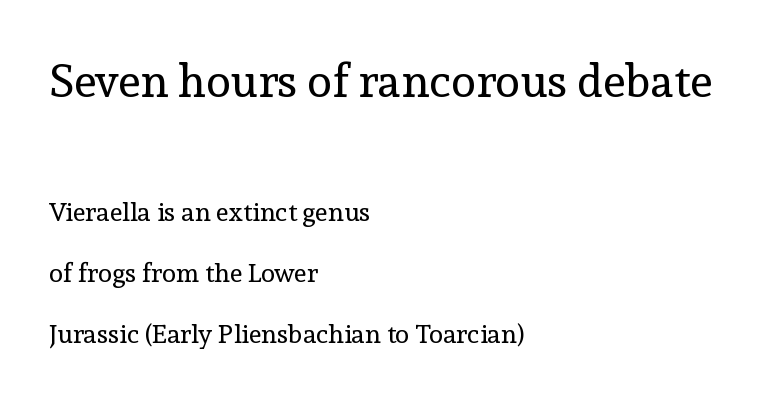
Here the designer chose a conventional face with non-uniform glyph widths. Standard letterfit; no display-style spreading of the glyphs. The letters stand upright; this is a roman face. Stems and bowls with no extra thickness — not bold. The face used here appears at its bigger size in the upper chunk. The typesetter chose a ragged-right arrangement here.
